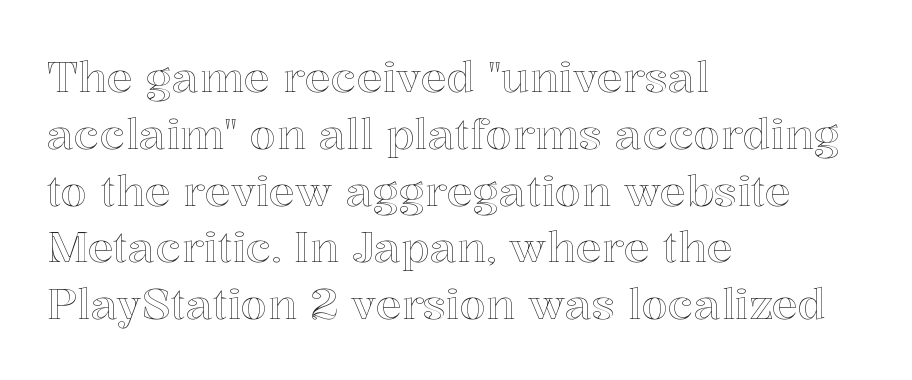
Q: Is the text italic (slanted)? A: No, it is upright.
Q: Is the text underlined? A: No.
Q: How is the paragraph aligned? A: Left-aligned.
Q: Is the spacing between letters normal or unusually wide? A: Normal.
Q: Is the spacing between lines tight, normal or loose? A: Normal.
Q: Width (condensed, normal, or wide)? A: Normal.
Q: x-height? A: Medium.
Q: Monospaced? A: No.
